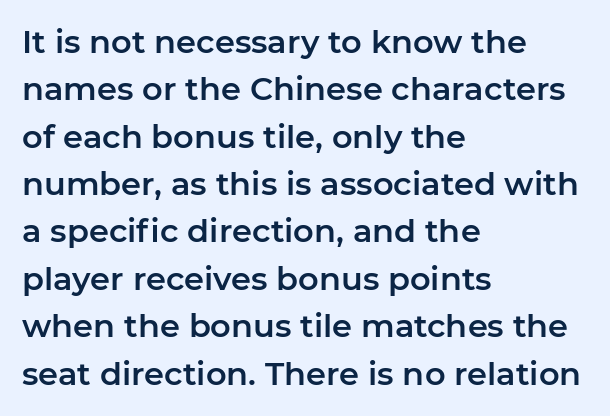
{"serif": "no", "italic": "no", "width": "normal", "stroke_contrast": "low", "x_height": "medium", "monospaced": "no", "underline": "no", "align": "left", "line_spacing": "normal", "line_spacing_ratio": 1.48, "letter_spacing": "normal", "letter_spacing_em": 0.0, "glyph_px": 32}
